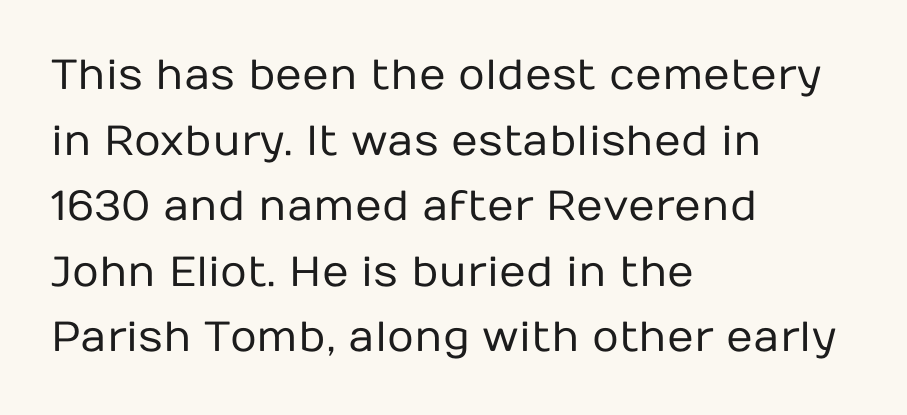
The leading is moderate, giving the passage an even texture. All the whitespace from short lines collects on the right. The strip under each line holds only bare page. Unlike italic type, these characters show no tilt at all.
